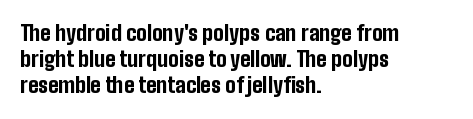
The strokes are fattened all the way to bold. Visually the block forms a straight wall on the left and a jagged coastline on the right. A typesetter would mark this as roman, not italic. The words here are not underlined.
